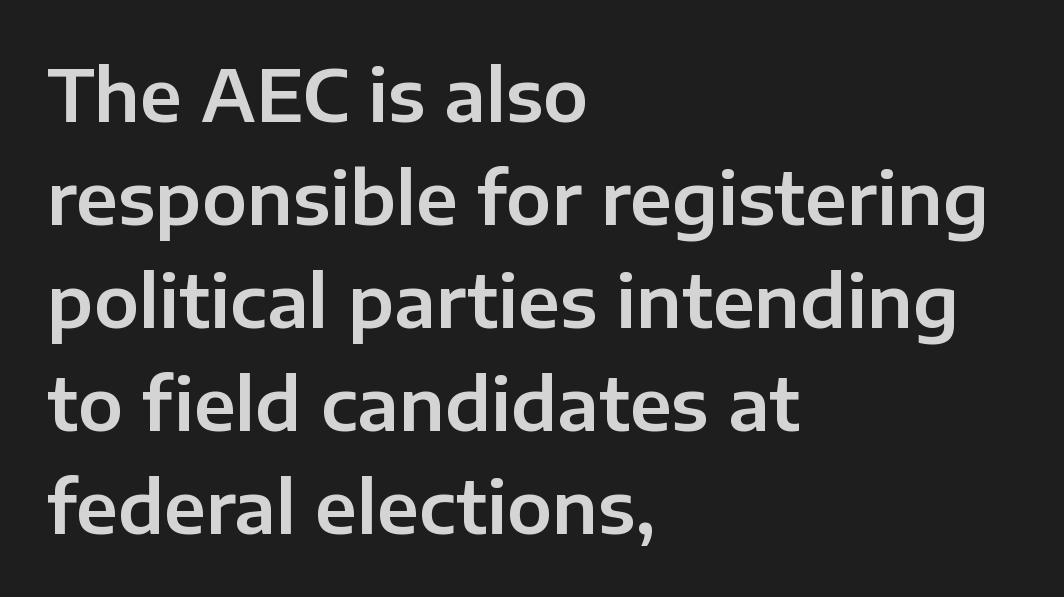
Q: Is the text italic (slanted)? A: No, it is upright.
Q: Is the typeface a serif or a sans-serif typeface? A: Sans-serif.
Q: Is the text underlined? A: No.
Q: How is the paragraph aligned? A: Left-aligned.
Q: Is the spacing between letters normal or unusually wide? A: Normal.
Q: Is the spacing between lines tight, normal or loose? A: Normal.
Q: Width (condensed, normal, or wide)? A: Normal.
Q: Stroke contrast? A: Low.
Q: x-height? A: Medium.
Q: Monospaced? A: No.
